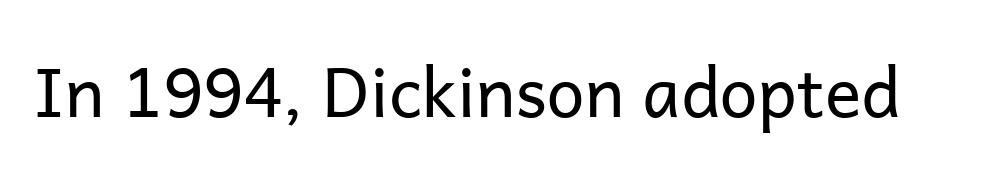
{"serif": "no", "italic": "no", "bold": "no", "weight": "regular", "width": "normal", "stroke_contrast": "low", "x_height": "medium", "monospaced": "no", "underline": "no", "letter_spacing": "normal", "letter_spacing_em": 0.0, "glyph_px": 68}
